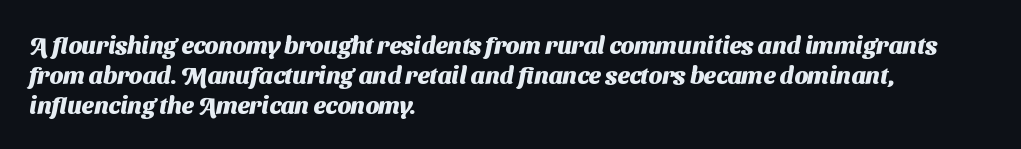
Q: Is the text bold? A: Yes.
Q: Is the text underlined? A: No.
Q: How is the paragraph aligned? A: Left-aligned.
Q: Is the spacing between letters normal or unusually wide? A: Normal.
Q: Is the spacing between lines tight, normal or loose? A: Normal.
